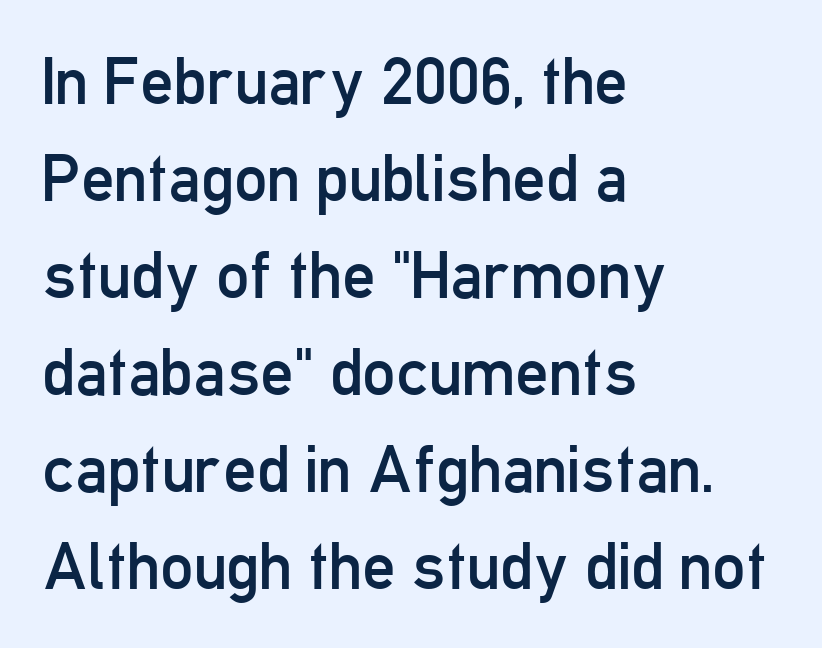
Are there feet on the stems? There aren't — it's a sans. Style check: upright. The rows are spaced the way most documents space them. Each row of text sits above clean, open space. A typesetter would call this proportional, since set widths differ per character.
